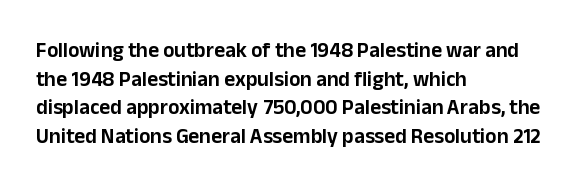
The rendering keeps characters at their native spacing. Does the lettering tilt? It doesn't — this is upright. Descender tails drop into unmarked territory. The lines sit at an ordinary, default distance from one another. One-word summary of the alignment: left.
